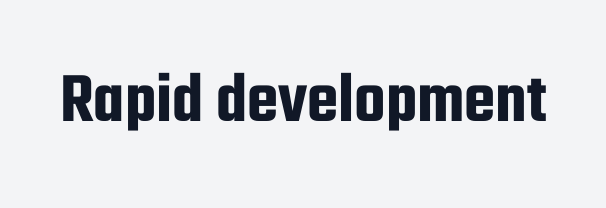
The image shows 72 px condensed sans-serif type, upright; set normal letter spacing, not underlined; low stroke contrast and a medium x-height.
